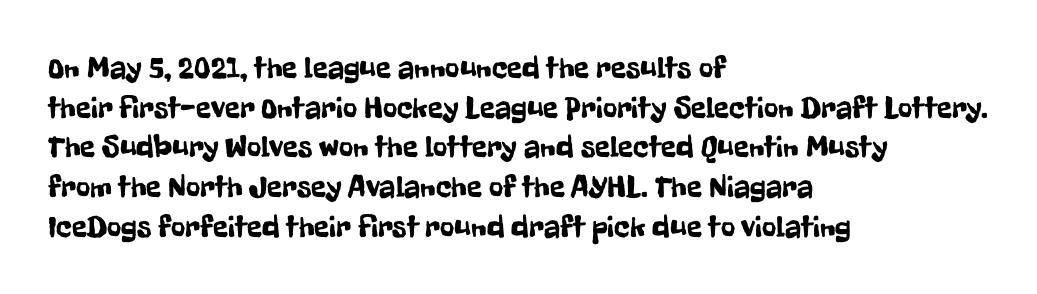
A typesetter would call this leading conventional body-copy spacing. This rendering features lettering with no underline. The face used here is proportionally spaced, like ordinary book or web type. The font family rendered here belongs to the sans-serif group. The rag falls on the right side of this text block. Tracking value appears to be zero — textbook default spacing.
